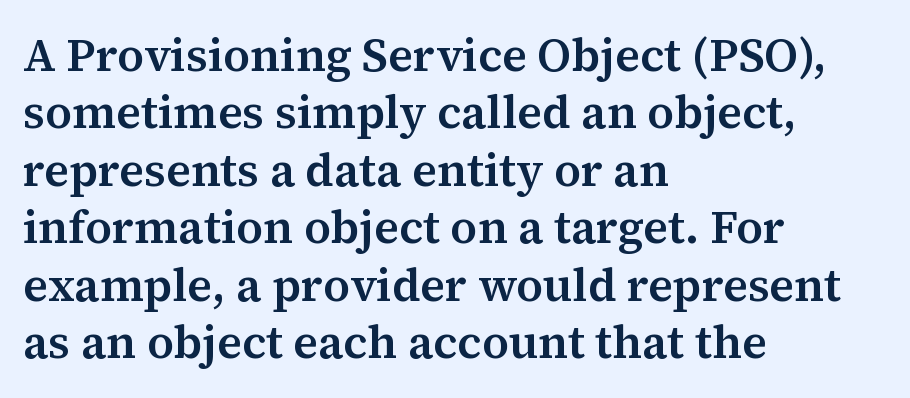
Here the designer chose a conventional face with non-uniform glyph widths. Descenders hang freely into open space. Compared with typical paragraphs, the rows here are spaced about the same. In CSS terms this would be text-align: left. The passage shown has conventional tracking throughout.
